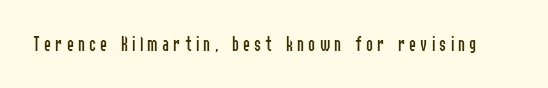
The image shows 21 px text type, upright; set unusually wide letter spacing (+0.2 em), not underlined.
